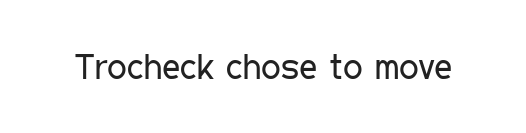
{"serif": "no", "italic": "no", "bold": "no", "weight": "regular", "width": "condensed", "stroke_contrast": "low", "x_height": "medium", "monospaced": "no", "underline": "no", "letter_spacing": "normal", "letter_spacing_em": 0.0, "glyph_px": 35}
